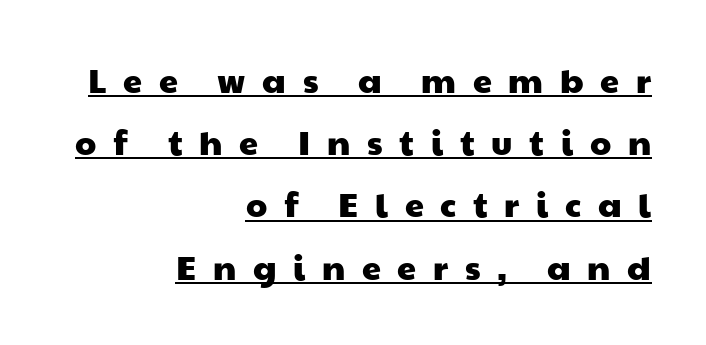
Notice how the passage keeps a crisp vertical edge on the right only. Is this a fixed-width face? No — the glyphs have proportional, varying widths. What kind of face is this? One without serifs — a sans. Tracking value appears strongly positive — letters spread wide. Somebody hit Ctrl+U on this one — the words are underlined.
